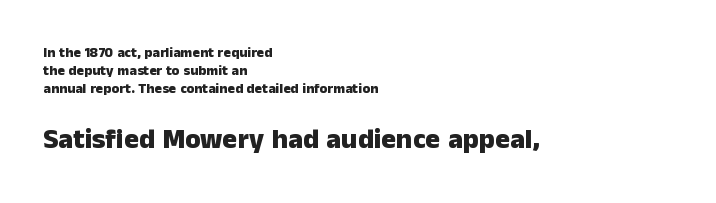
Standard letterfit; no display-style spreading of the glyphs. Of the two passages, the one underneath uses the larger point size. The rendering uses a moderate line-height, typical for paragraphs. Do the characters align in a grid? No, the font is proportional. Any mark beneath the type? The region is blank.
